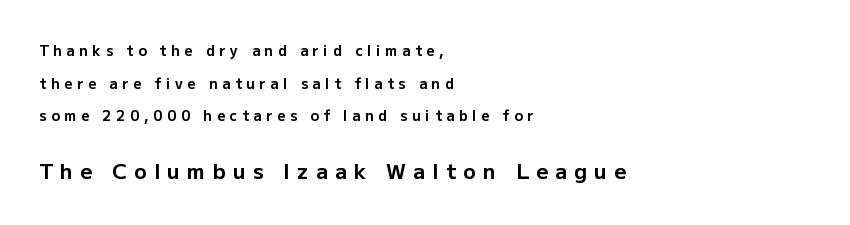
Letter spacing: wide. Weight: bold. Letters rest on an invisible, unmarked baseline. Vertically, the passage feels expansive, rows floating well apart. Size contrast runs from small at the top to large at the bottom. Quick note: not italic, upright.
